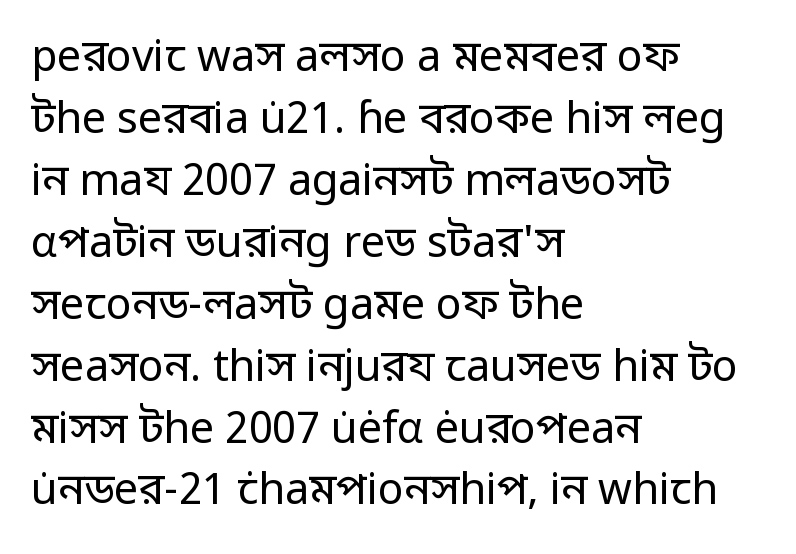
The image shows 43 px regular-weight sans-serif type, upright; set left-aligned, normal line spacing (1.44x), normal letter spacing, not underlined; low stroke contrast and a medium x-height.
